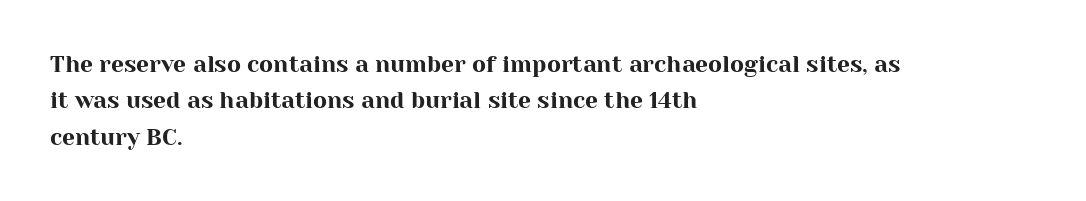
Style check: upright. Honestly, the letter spacing is just normal — you wouldn't notice it. Short and long lines alike share a common starting point at left. Any mark beneath the type? The region is blank. Interline gaps are of average width in this sample.
